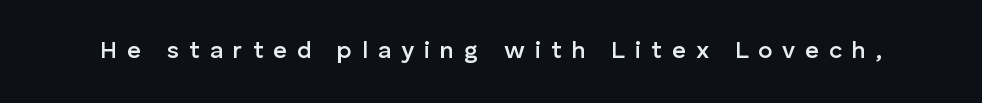
This is moderately heavy type, rendered in semibold. The type sits square on the baseline with zero lean. The horizontal fit of the characters is loose and conspicuously gappy. The gap between lines stays unmarked.
